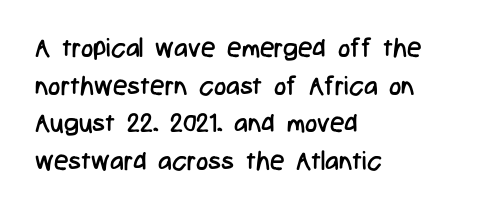
Q: Is the text bold? A: No.
Q: Is the text italic (slanted)? A: No, it is upright.
Q: Is the text underlined? A: No.
Q: How is the paragraph aligned? A: Left-aligned.
Q: Is the spacing between letters normal or unusually wide? A: Normal.
Q: Is the spacing between lines tight, normal or loose? A: Normal.
